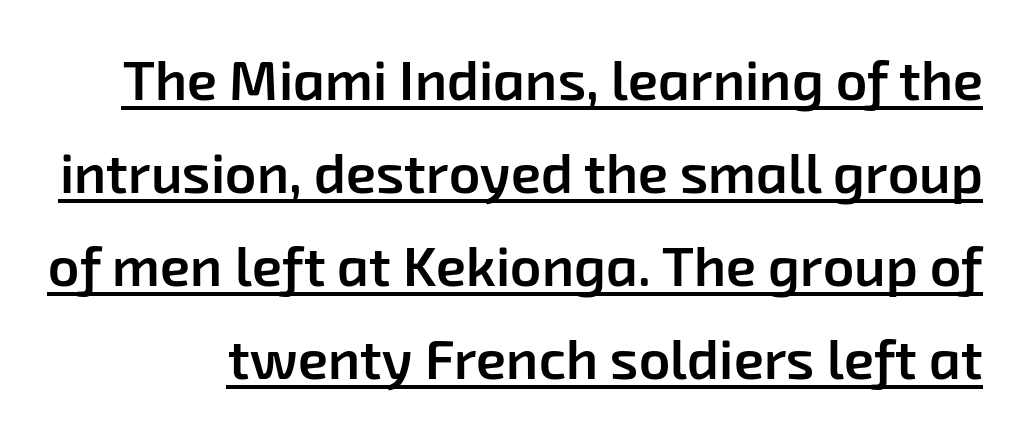
The image shows 55 px semibold sans-serif type; set normal line spacing (1.69x), normal letter spacing, underlined; low stroke contrast and a medium x-height.
